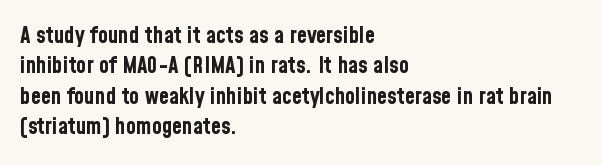
{"italic": "no", "bold": "yes", "underline": "no", "align": "left", "line_spacing": "normal", "line_spacing_ratio": 1.32, "letter_spacing": "normal", "letter_spacing_em": 0.0, "glyph_px": 23}
